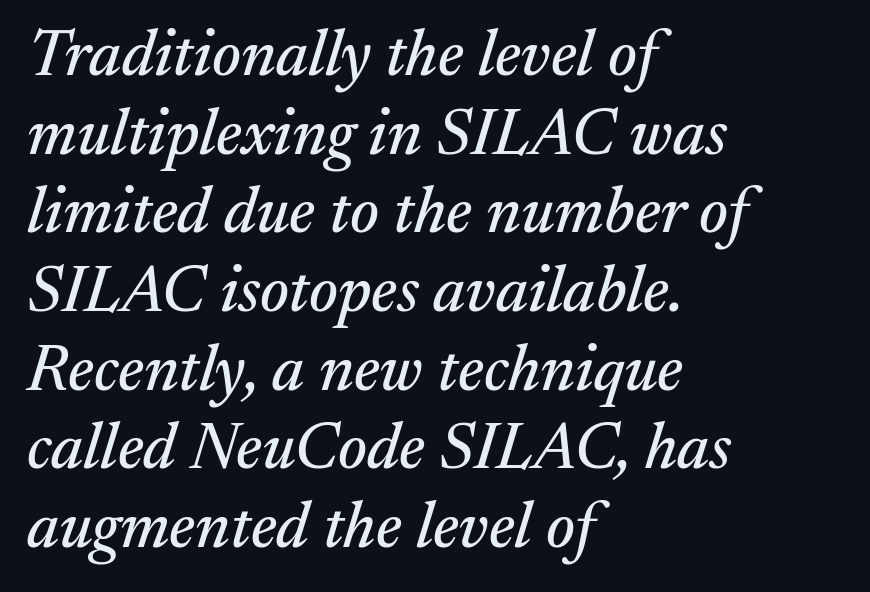
Left-aligned paragraph, ragged on the right. Note the varied advance widths — an 'i' is clearly narrower than an 'm'. In terms of posture, this sample is oblique. Has an underline been added? It has not. Default kerning and tracking; the words read as compact shapes.
